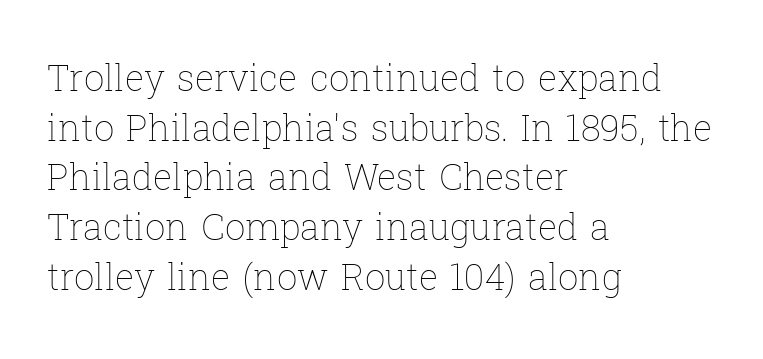
Q: Is the text bold? A: No.
Q: Is the text italic (slanted)? A: No, it is upright.
Q: Is the text underlined? A: No.
Q: How is the paragraph aligned? A: Left-aligned.
Q: Is the spacing between letters normal or unusually wide? A: Normal.
Q: Is the spacing between lines tight, normal or loose? A: Normal.
Q: Width (condensed, normal, or wide)? A: Normal.
Q: Stroke contrast? A: Low.
Q: x-height? A: Medium.
Q: Monospaced? A: No.
